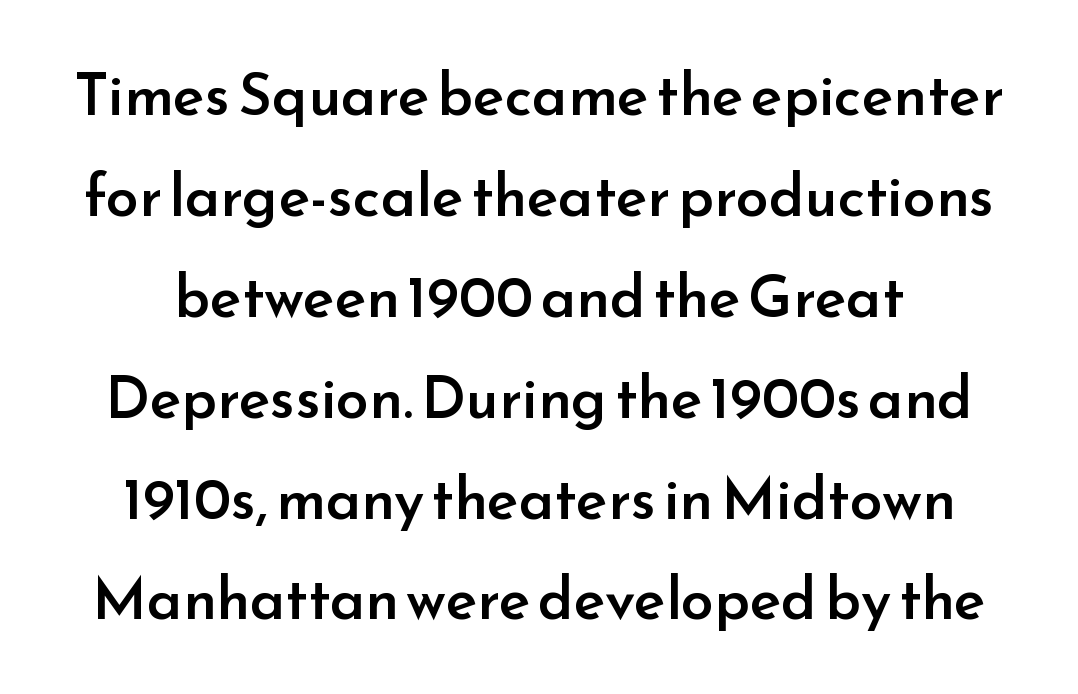
The image shows 59 px semibold sans-serif type, upright; set line spacing 1.71x, normal letter spacing, not underlined; low stroke contrast and a small x-height.
